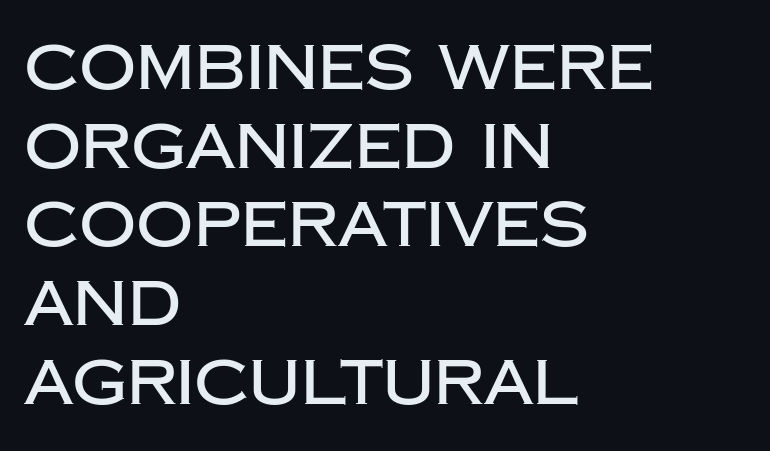
The image shows 63 px sans-serif type, upright; set left-aligned, normal line spacing (1.25x), normal letter spacing, not underlined; low stroke contrast and a large x-height.
